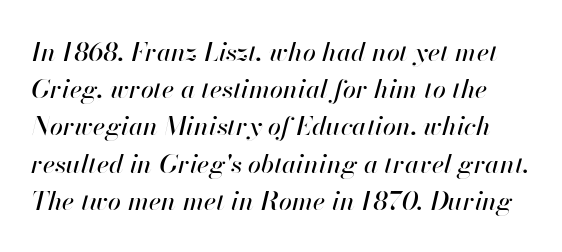
The image shows 26 px text type, italic (leaning right); set normal line spacing (1.43x), normal letter spacing, not underlined.
